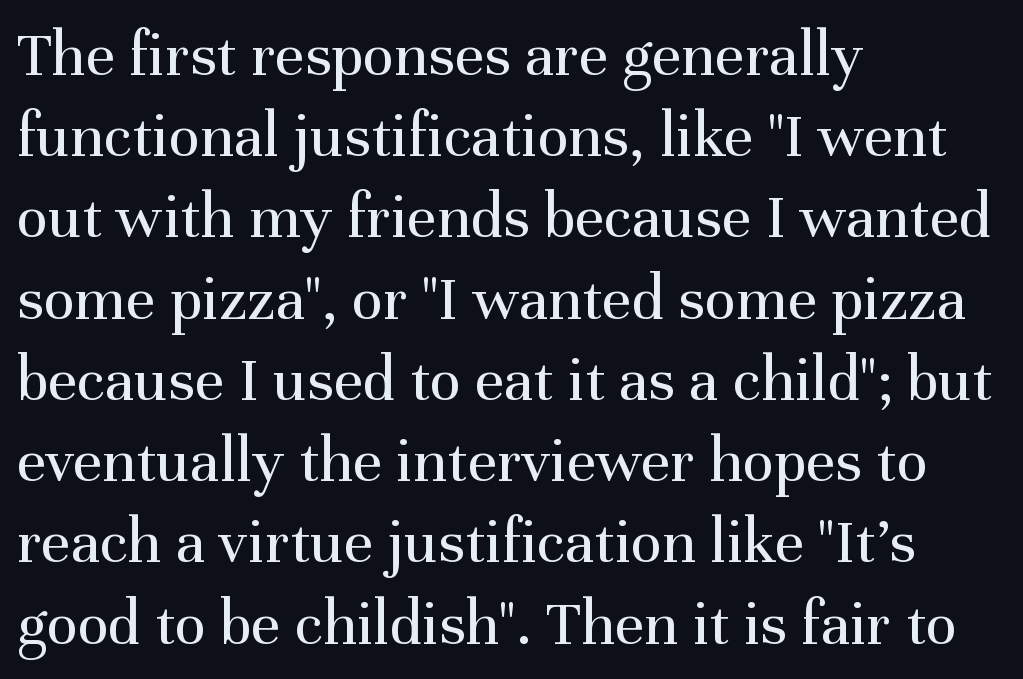
Q: Is the text bold? A: No.
Q: Is the text italic (slanted)? A: No, it is upright.
Q: Is the typeface a serif or a sans-serif typeface? A: Serif.
Q: Is the text underlined? A: No.
Q: How is the paragraph aligned? A: Left-aligned.
Q: Is the spacing between letters normal or unusually wide? A: Normal.
Q: Is the spacing between lines tight, normal or loose? A: Normal.
Q: Width (condensed, normal, or wide)? A: Normal.
Q: Stroke contrast? A: Medium.
Q: x-height? A: Medium.
Q: Monospaced? A: No.
